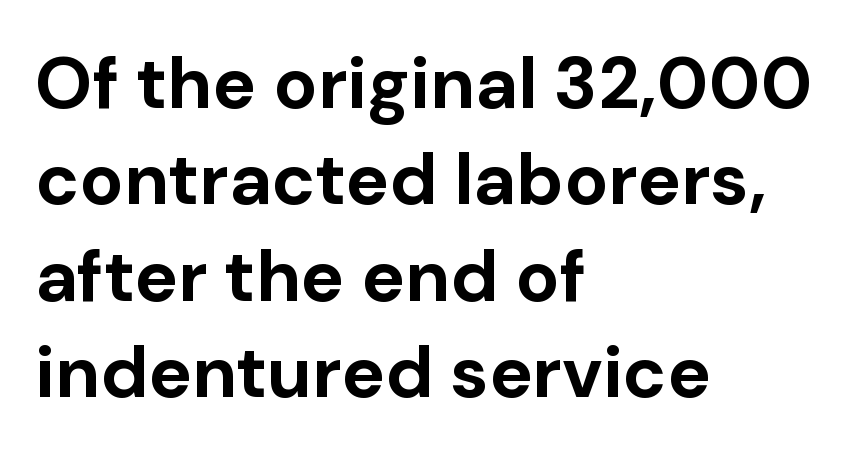
{"serif": "no", "italic": "no", "bold": "yes", "weight": "bold", "width": "normal", "stroke_contrast": "low", "x_height": "medium", "monospaced": "no", "underline": "no", "align": "left", "line_spacing": "normal", "line_spacing_ratio": 1.32, "letter_spacing": "normal", "letter_spacing_em": 0.0, "glyph_px": 73}
